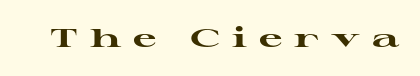
{"italic": "no", "bold": "yes", "underline": "no", "letter_spacing": "wide", "letter_spacing_em": 0.47, "glyph_px": 26}
